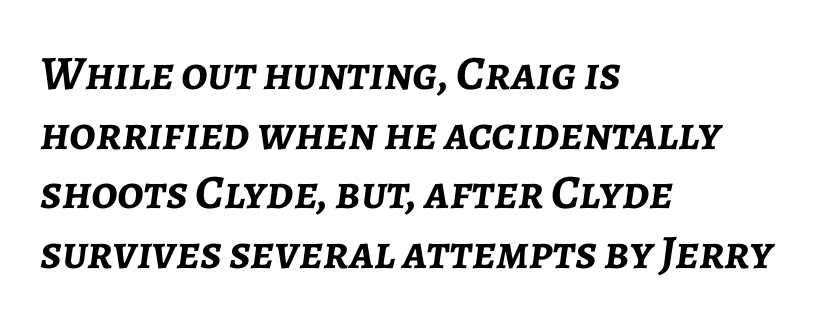
You can tell it's italic because the verticals aren't actually vertical. The rendering uses natural spacing where letterforms have individual widths. Default kerning and tracking; the words read as compact shapes. The passage shown is not underscored anywhere. Compared with a centered layout, this one pins lines to the left instead.
